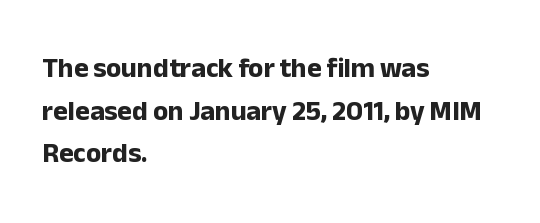
The image shows 28 px bold sans-serif type, upright; set left-aligned, normal line spacing (1.52x), normal letter spacing, not underlined; low stroke contrast and a medium x-height.
